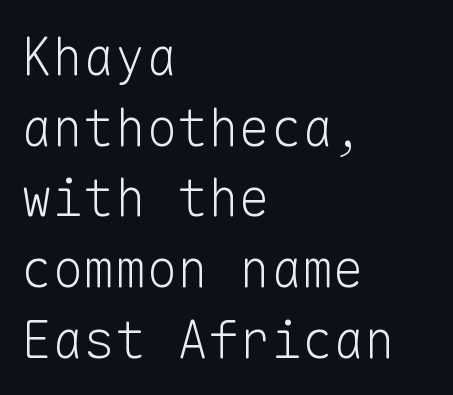
Q: Is the text bold? A: No.
Q: Is the text italic (slanted)? A: No, it is upright.
Q: Is the typeface a serif or a sans-serif typeface? A: Sans-serif.
Q: Is the text underlined? A: No.
Q: How is the paragraph aligned? A: Left-aligned.
Q: Is the spacing between letters normal or unusually wide? A: Normal.
Q: Is the spacing between lines tight, normal or loose? A: Normal.
Q: Width (condensed, normal, or wide)? A: Normal.
Q: Stroke contrast? A: Low.
Q: x-height? A: Medium.
Q: Monospaced? A: Yes.
